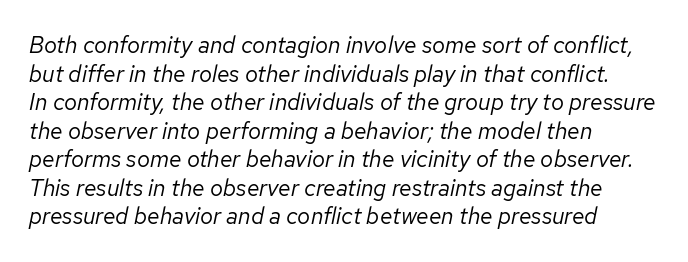
The image shows 23 px text type, italic (leaning right); set left-aligned, line spacing 1.24x, normal letter spacing, not underlined.
